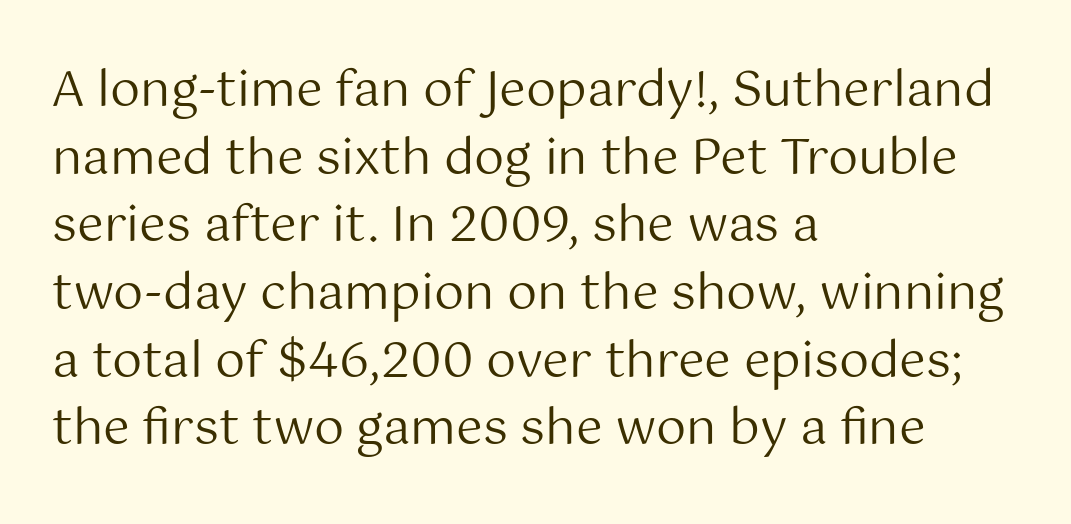
{"serif": "no", "italic": "no", "bold": "no", "weight": "regular", "width": "normal", "stroke_contrast": "medium", "x_height": "medium", "monospaced": "no", "underline": "no", "align": "left", "line_spacing": "normal", "line_spacing_ratio": 1.41, "letter_spacing": "normal", "letter_spacing_em": 0.0, "glyph_px": 48}
